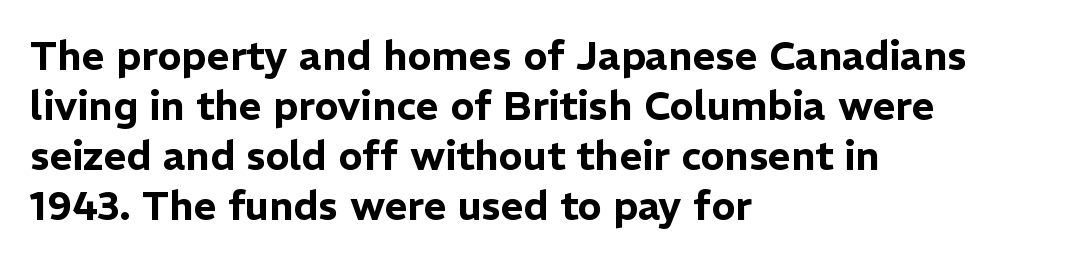
Nope, not italic — everything's standing straight. Where is the straight margin? On the left. Varying glyph widths throughout — classic text-font behaviour. A sans-serif font was chosen for this passage. Baseline-to-baseline distance is the conventional proportion of letter height.
